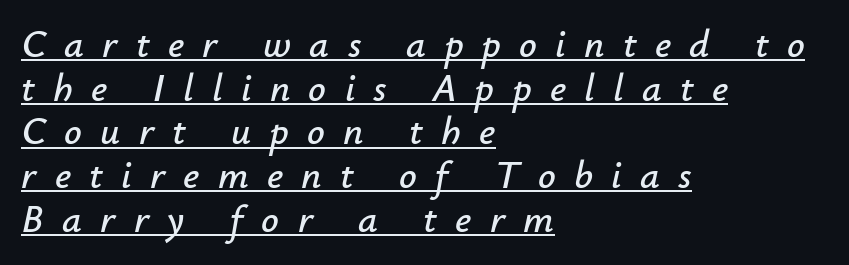
The image shows 39 px text type, italic (leaning right); set left-aligned, tight line spacing (1.12x), unusually wide letter spacing (+0.47 em), underlined; low stroke contrast and a small x-height.
